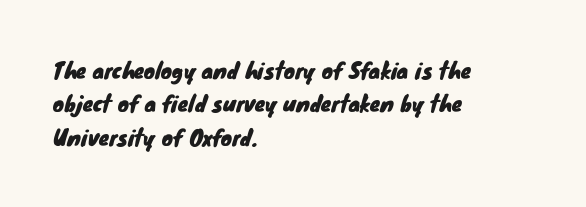
Q: Is the text underlined? A: No.
Q: How is the paragraph aligned? A: Left-aligned.
Q: Is the spacing between letters normal or unusually wide? A: Normal.
Q: Is the spacing between lines tight, normal or loose? A: Normal.
